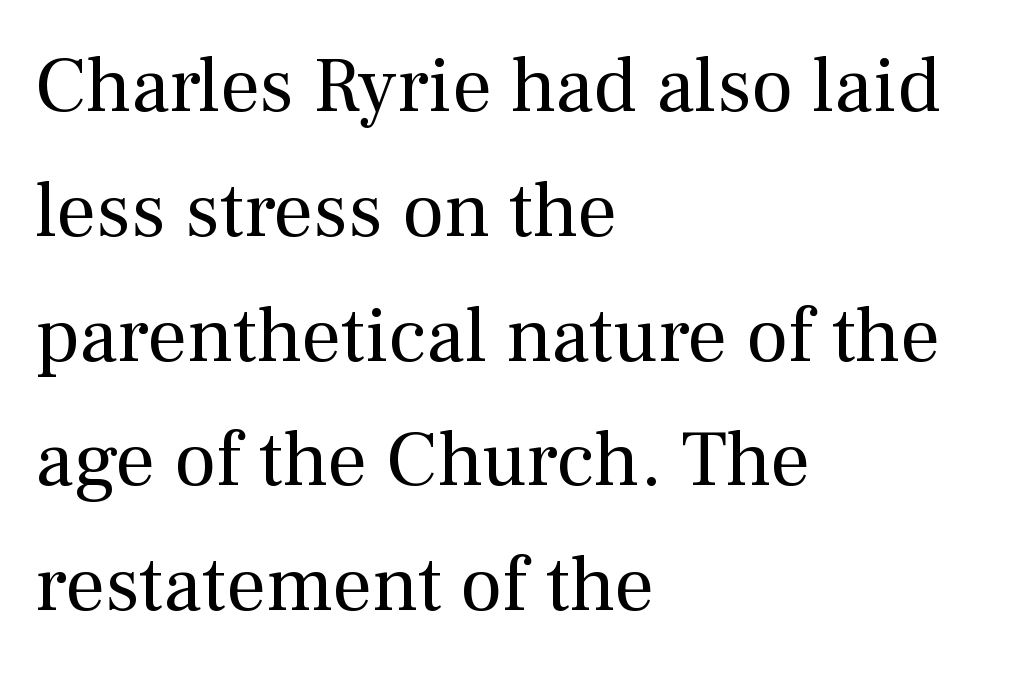
{"serif": "yes", "italic": "no", "bold": "no", "weight": "regular", "width": "normal", "stroke_contrast": "medium", "x_height": "medium", "monospaced": "no", "underline": "no", "align": "left", "line_spacing": "normal", "line_spacing_ratio": 1.58, "letter_spacing": "normal", "letter_spacing_em": 0.0, "glyph_px": 79}
